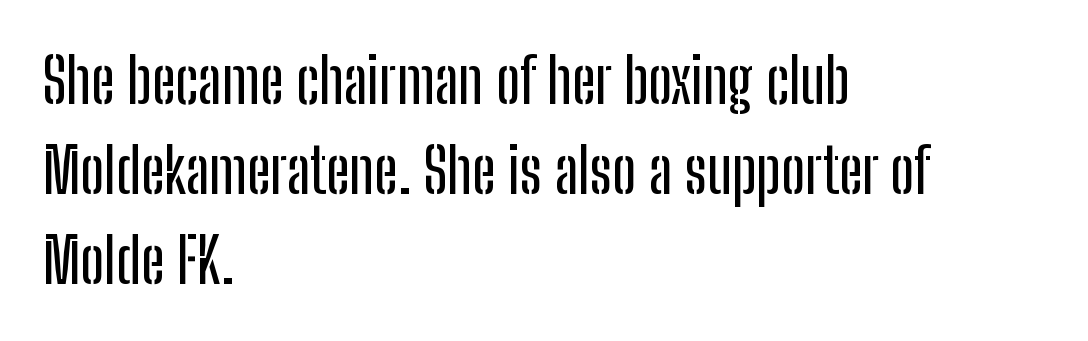
Reading down the column, the eye jumps a familiar distance to each next line. Here the designer chose a conventional face with non-uniform glyph widths. In terms of letterform style, serifs are entirely absent. Tracking value appears to be zero — textbook default spacing. If you drew a line through each stem, it would be perfectly vertical. This rendering features lettering with no underline.
